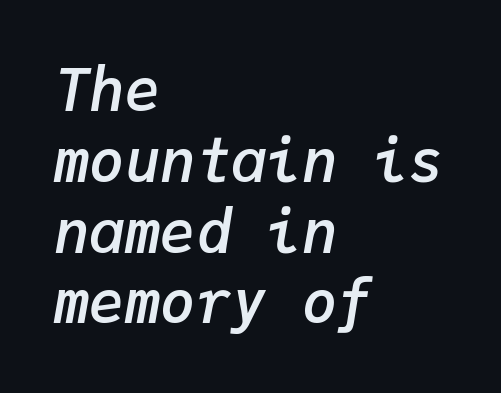
{"italic": "yes", "lean": "right", "slant_degrees": 9, "bold": "semi", "weight": "semibold", "width": "normal", "stroke_contrast": "low", "x_height": "medium", "monospaced": "yes", "underline": "no", "align": "left", "line_spacing_ratio": 1.2, "letter_spacing": "normal", "letter_spacing_em": 0.0, "glyph_px": 59}
